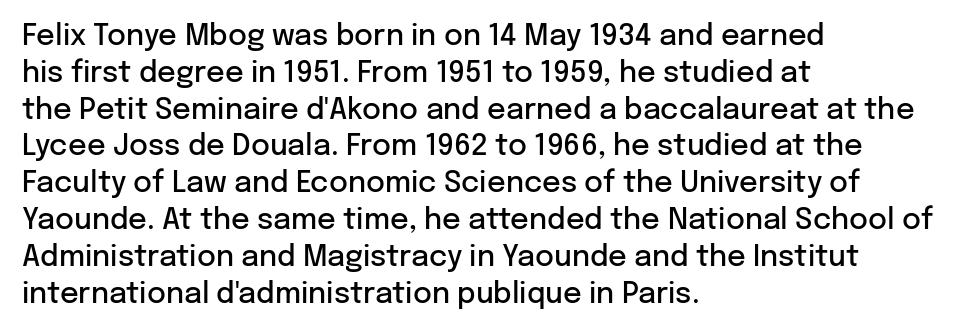
{"serif": "no", "italic": "no", "bold": "semi", "weight": "semibold", "width": "normal", "stroke_contrast": "low", "x_height": "medium", "monospaced": "no", "underline": "no", "align": "left", "line_spacing": "normal", "line_spacing_ratio": 1.27, "letter_spacing": "normal", "letter_spacing_em": 0.0, "glyph_px": 29}
